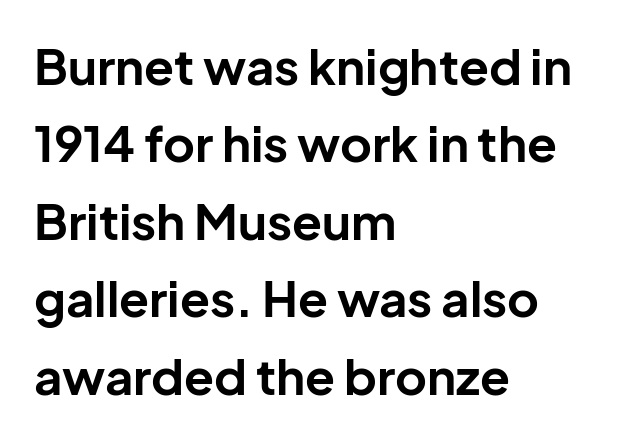
Q: Is the text bold? A: Yes.
Q: Is the text italic (slanted)? A: No, it is upright.
Q: Is the typeface a serif or a sans-serif typeface? A: Sans-serif.
Q: Is the text underlined? A: No.
Q: How is the paragraph aligned? A: Left-aligned.
Q: Is the spacing between letters normal or unusually wide? A: Normal.
Q: Is the spacing between lines tight, normal or loose? A: Normal.
Q: Width (condensed, normal, or wide)? A: Normal.
Q: Stroke contrast? A: Low.
Q: x-height? A: Medium.
Q: Monospaced? A: No.
